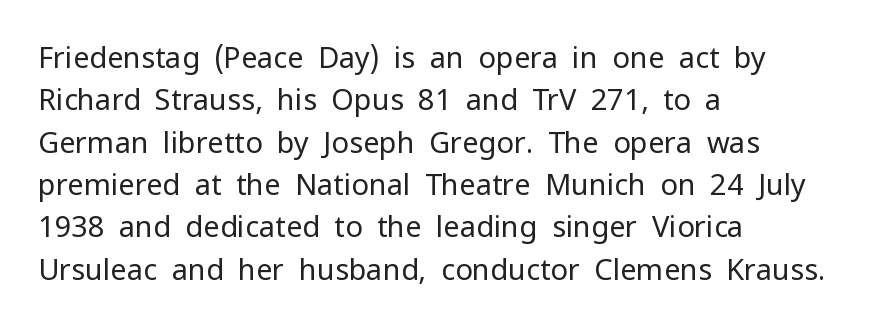
The image shows 29 px regular-weight sans-serif type, upright; set left-aligned, normal line spacing (1.46x), normal letter spacing, not underlined; low stroke contrast and a medium x-height.
